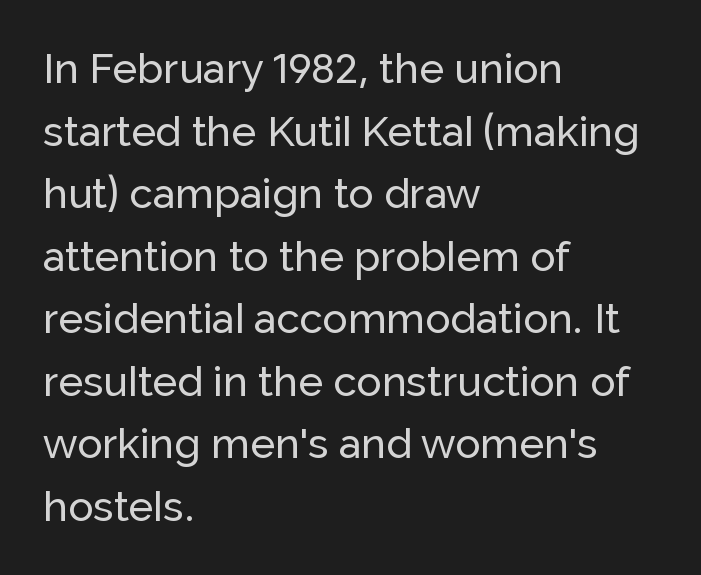
The image shows 42 px sans-serif type, upright; set left-aligned, normal line spacing (1.49x), normal letter spacing, not underlined; low stroke contrast and a medium x-height.
